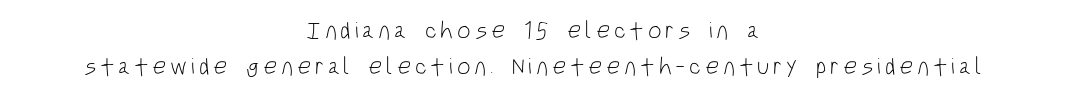
{"italic": "no", "bold": "no", "underline": "no", "align": "center", "line_spacing": "normal", "line_spacing_ratio": 1.5, "glyph_px": 24}
